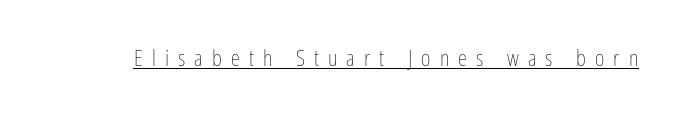
The image shows 23 px text type, upright; set unusually wide letter spacing (+0.4 em), underlined.
